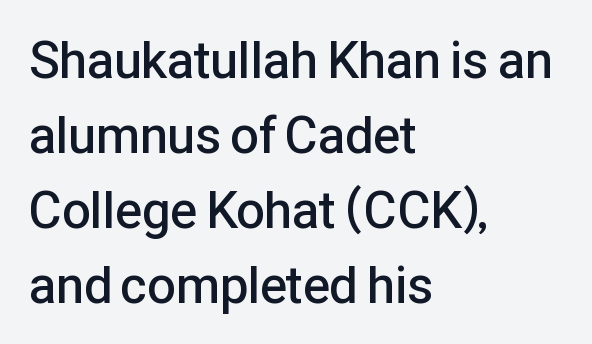
A fair bit of extra ink — the face is semibold, not bold. The passage shown has conventional tracking throughout. These lines are composed in type without serifs. Any mark beneath the type? The region is blank. The lines in this sample share a left origin and differ only in where they stop.
